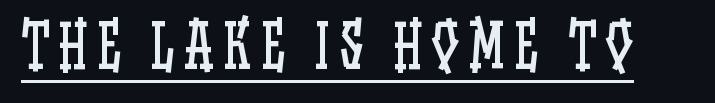
{"italic": "no", "bold": "no", "weight": "regular", "width": "condensed", "stroke_contrast": "low", "x_height": "large", "monospaced": "no", "underline": "yes", "glyph_px": 60}
